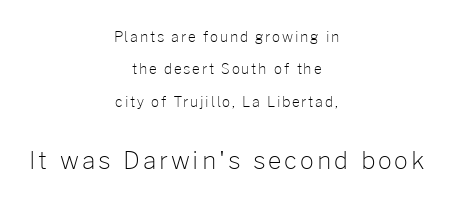
Summary of weight: not heavy and not bold. Upright lettering throughout. The lines are quadded center. The foot of each line stays bare and open. Regarding leading, the lines here are spaced well apart.
